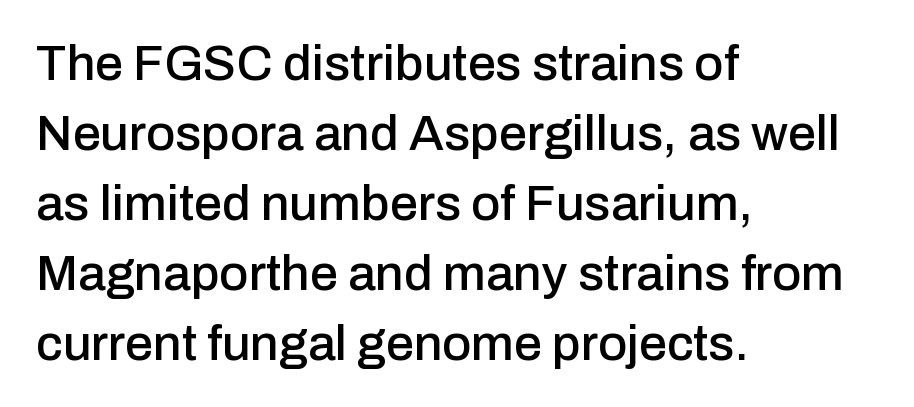
The image shows 50 px sans-serif type, upright; set left-aligned, normal line spacing (1.4x), normal letter spacing, not underlined; low stroke contrast and a medium x-height.
